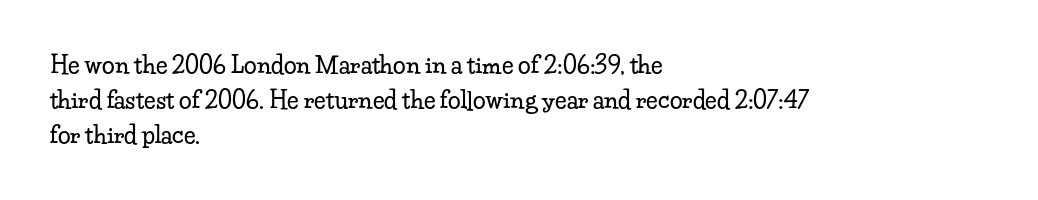
The designer left line spacing at the default. The face used here is rendered with its standard letterfit. The letters stand upright; this is a roman face. The rag falls on the right side of this text block. The words here are not underlined.
